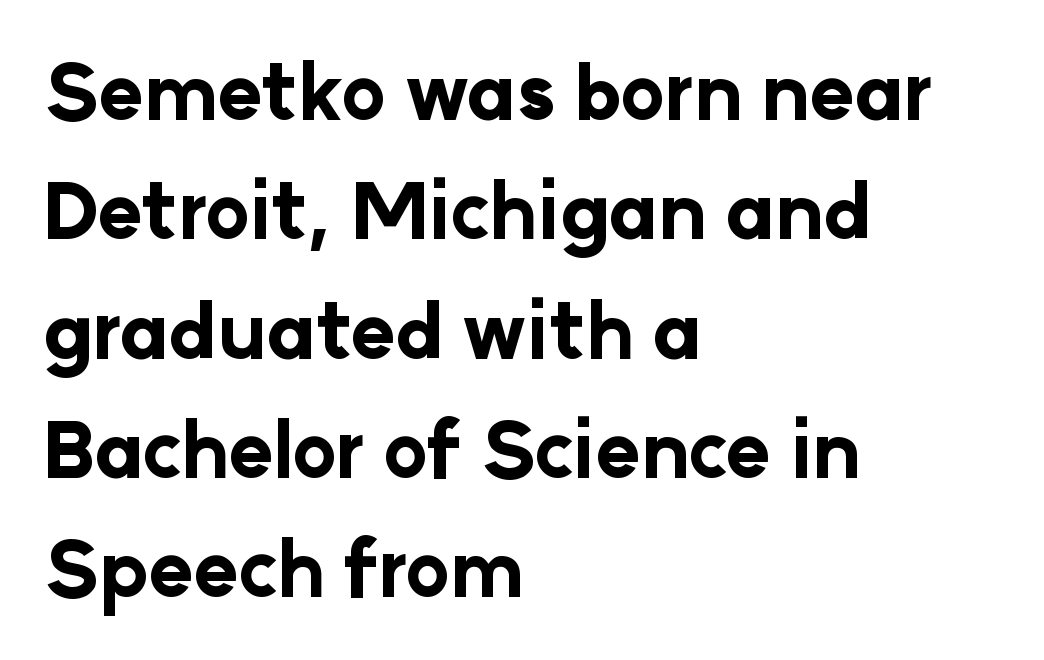
A typesetter would call this proportional, since set widths differ per character. Grotesque or geometric, the face here clearly has no serifs. Characters follow at the spacing the type designer built in. The passage shown stacks its lines at a standard gap.
